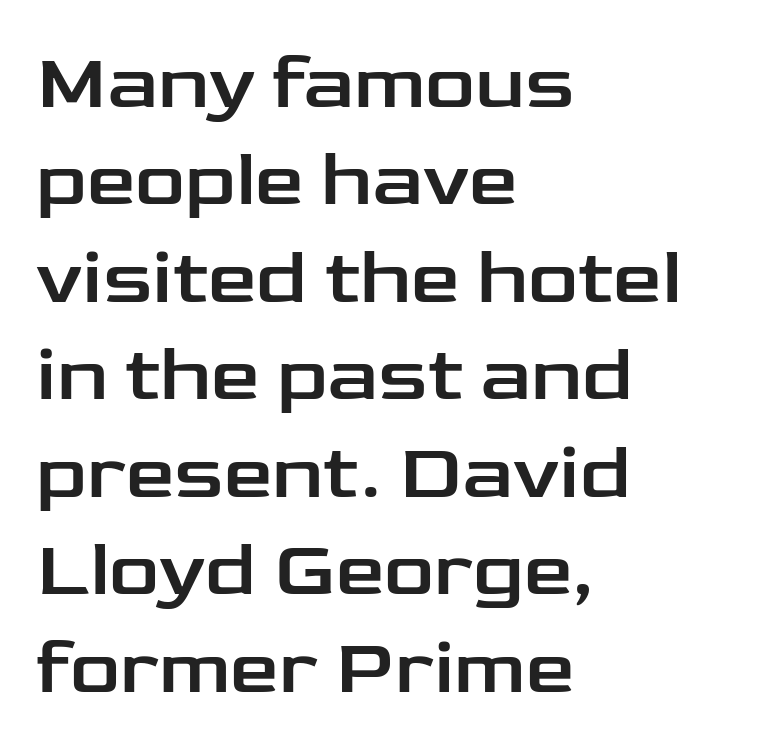
{"serif": "no", "italic": "no", "width": "wide", "stroke_contrast": "low", "x_height": "medium", "monospaced": "no", "underline": "no", "align": "left", "line_spacing": "normal", "line_spacing_ratio": 1.25, "letter_spacing": "normal", "letter_spacing_em": 0.0, "glyph_px": 78}
